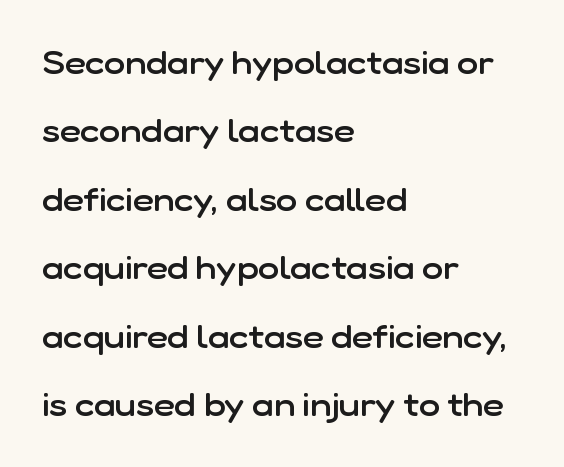
Q: Is the text bold? A: Semi-bold.
Q: Is the text italic (slanted)? A: No, it is upright.
Q: Is the typeface a serif or a sans-serif typeface? A: Sans-serif.
Q: Is the text underlined? A: No.
Q: How is the paragraph aligned? A: Left-aligned.
Q: Is the spacing between letters normal or unusually wide? A: Normal.
Q: Is the spacing between lines tight, normal or loose? A: Loose.
Q: Width (condensed, normal, or wide)? A: Normal.
Q: Stroke contrast? A: Low.
Q: x-height? A: Medium.
Q: Monospaced? A: No.
